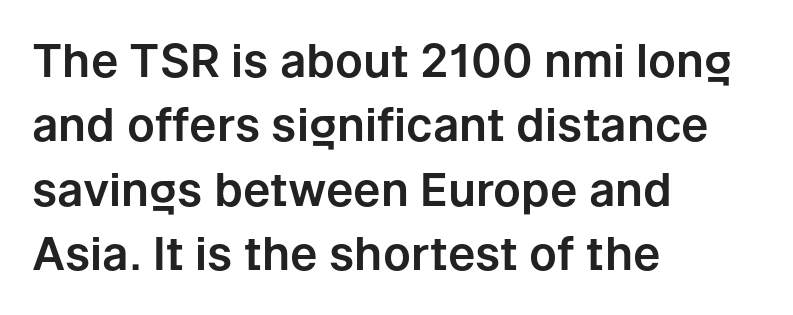
{"serif": "no", "italic": "no", "width": "normal", "stroke_contrast": "low", "x_height": "medium", "monospaced": "no", "underline": "no", "align": "left", "line_spacing": "normal", "line_spacing_ratio": 1.4, "letter_spacing": "normal", "letter_spacing_em": 0.0, "glyph_px": 46}
